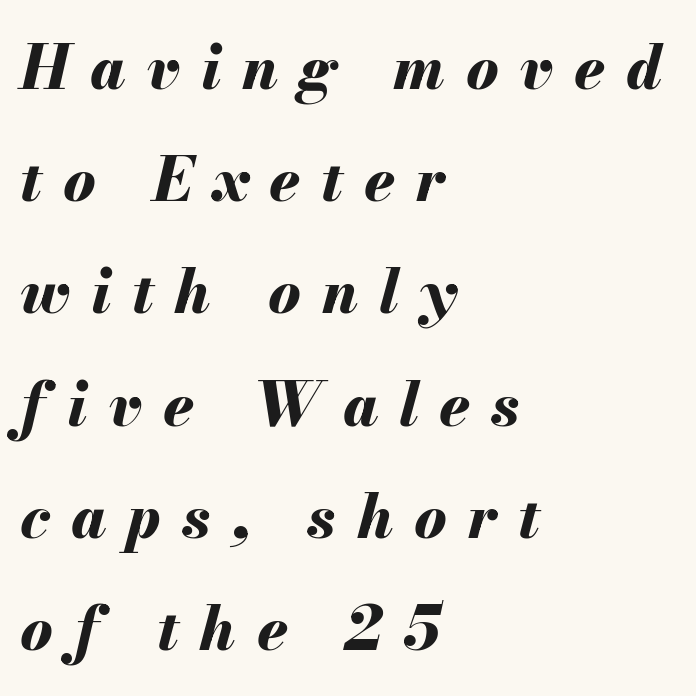
{"italic": "yes", "lean": "right", "slant_degrees": 13, "bold": "yes", "weight": "bold", "width": "normal", "stroke_contrast": "medium", "x_height": "small", "monospaced": "no", "underline": "no", "align": "left", "line_spacing_ratio": 1.84, "letter_spacing": "wide", "letter_spacing_em": 0.34, "glyph_px": 61}
